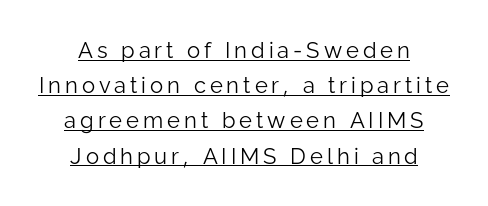
The image shows 22 px text type, upright; set centered, normal line spacing (1.6x), underlined.
